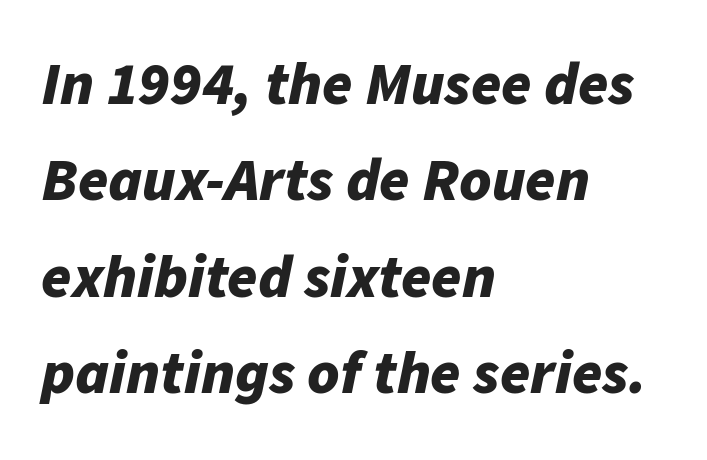
Q: Is the text bold? A: Yes.
Q: Is the text italic (slanted)? A: Yes, it leans right by about 11 degrees.
Q: Is the text underlined? A: No.
Q: How is the paragraph aligned? A: Left-aligned.
Q: Is the spacing between letters normal or unusually wide? A: Normal.
Q: Is the spacing between lines tight, normal or loose? A: Normal.
Q: Width (condensed, normal, or wide)? A: Normal.
Q: Stroke contrast? A: Low.
Q: x-height? A: Medium.
Q: Monospaced? A: No.
